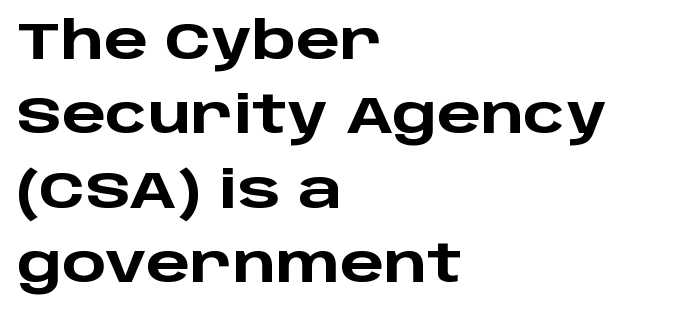
{"serif": "no", "italic": "no", "bold": "yes", "weight": "heavy", "width": "wide", "stroke_contrast": "low", "x_height": "large", "monospaced": "no", "underline": "no", "align": "left", "line_spacing": "normal", "line_spacing_ratio": 1.43, "letter_spacing": "normal", "letter_spacing_em": 0.0, "glyph_px": 52}
